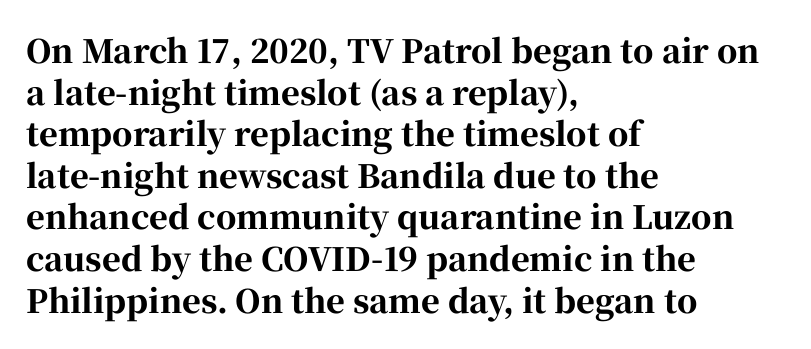
The image shows 32 px bold serif type, upright; set left-aligned, normal line spacing (1.3x), normal letter spacing, not underlined; high stroke contrast and a medium x-height.
